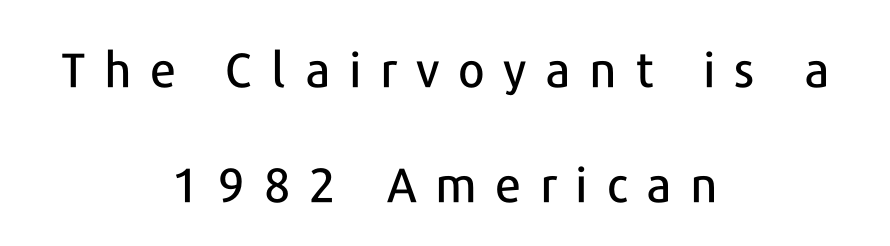
{"serif": "no", "italic": "no", "width": "normal", "stroke_contrast": "low", "x_height": "medium", "monospaced": "no", "underline": "no", "align": "center", "line_spacing": "loose", "line_spacing_ratio": 2.4, "letter_spacing": "wide", "letter_spacing_em": 0.39, "glyph_px": 48}
